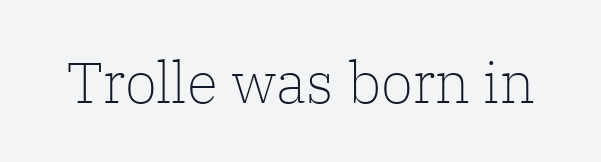
Q: Is the text bold? A: No.
Q: Is the text italic (slanted)? A: No, it is upright.
Q: Is the typeface a serif or a sans-serif typeface? A: Serif.
Q: Is the text underlined? A: No.
Q: Is the spacing between letters normal or unusually wide? A: Normal.
Q: Width (condensed, normal, or wide)? A: Normal.
Q: Stroke contrast? A: Low.
Q: x-height? A: Medium.
Q: Monospaced? A: No.
